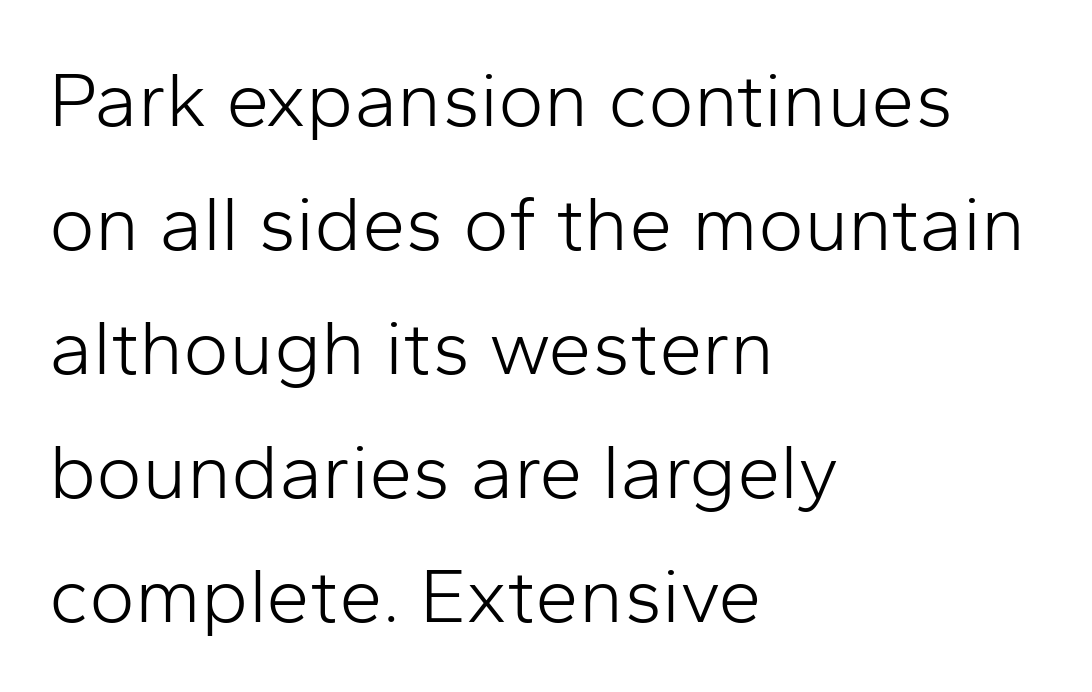
{"serif": "no", "italic": "no", "bold": "no", "weight": "light", "width": "normal", "stroke_contrast": "low", "x_height": "medium", "monospaced": "no", "underline": "no", "align": "left", "line_spacing": "normal", "line_spacing_ratio": 1.59, "letter_spacing": "normal", "letter_spacing_em": 0.0, "glyph_px": 78}
